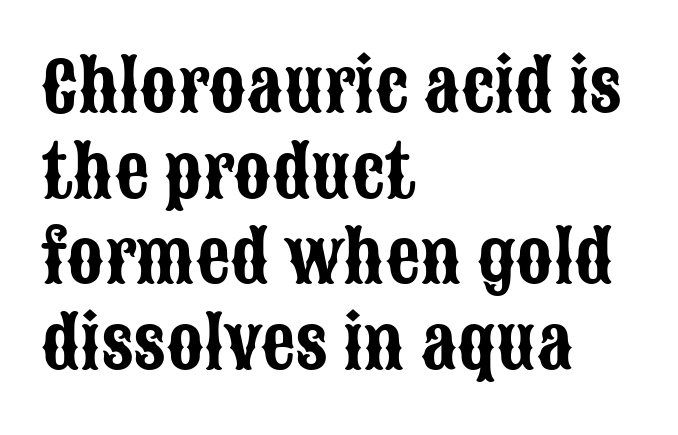
{"serif": "no", "italic": "no", "width": "condensed", "stroke_contrast": "low", "x_height": "large", "monospaced": "no", "underline": "no", "align": "left", "line_spacing": "normal", "line_spacing_ratio": 1.26, "letter_spacing": "normal", "letter_spacing_em": 0.0, "glyph_px": 68}
